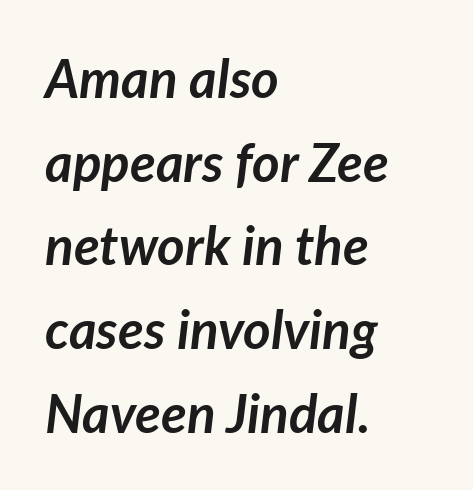
The image shows 53 px semibold type, italic (leaning right); set left-aligned, normal line spacing (1.58x), normal letter spacing, not underlined; low stroke contrast and a medium x-height.
